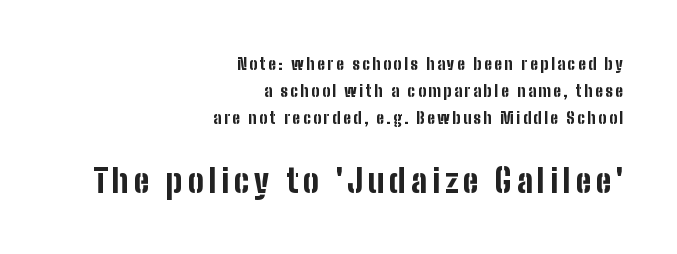
The image shows 32 px bold, condensed sans-serif type, upright; set right-aligned, normal line spacing (1.69x), not underlined; the second (bottom) block is 2.0x larger; low stroke contrast and a medium x-height.
